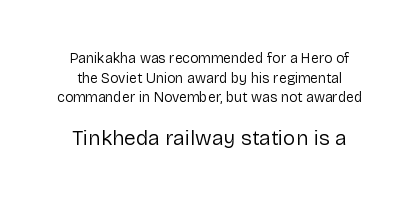
The image shows 21 px text type, upright; set normal line spacing (1.41x), normal letter spacing, not underlined; the second (bottom) block is 1.5x larger.
